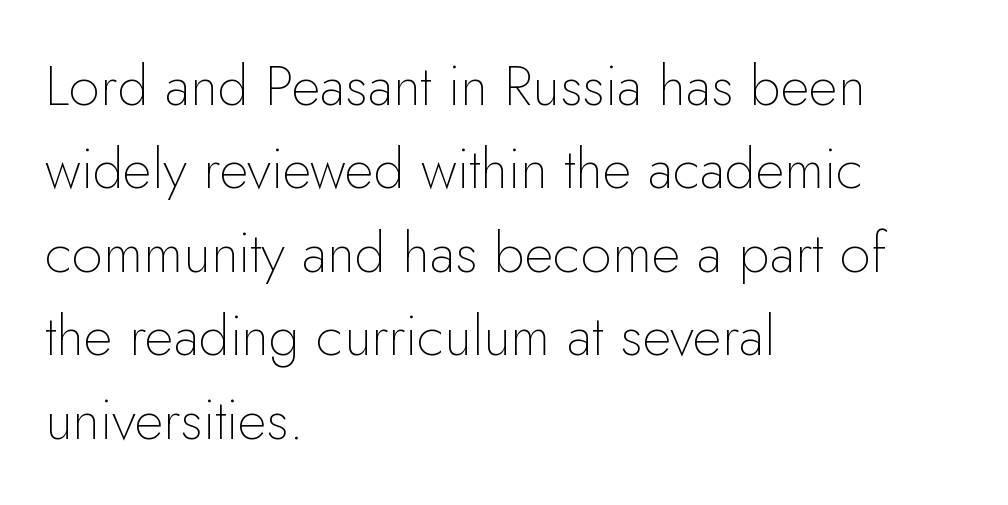
{"serif": "no", "italic": "no", "bold": "no", "weight": "thin", "width": "normal", "stroke_contrast": "low", "x_height": "small", "monospaced": "no", "underline": "no", "align": "left", "line_spacing": "normal", "line_spacing_ratio": 1.49, "letter_spacing": "normal", "letter_spacing_em": 0.0, "glyph_px": 56}
